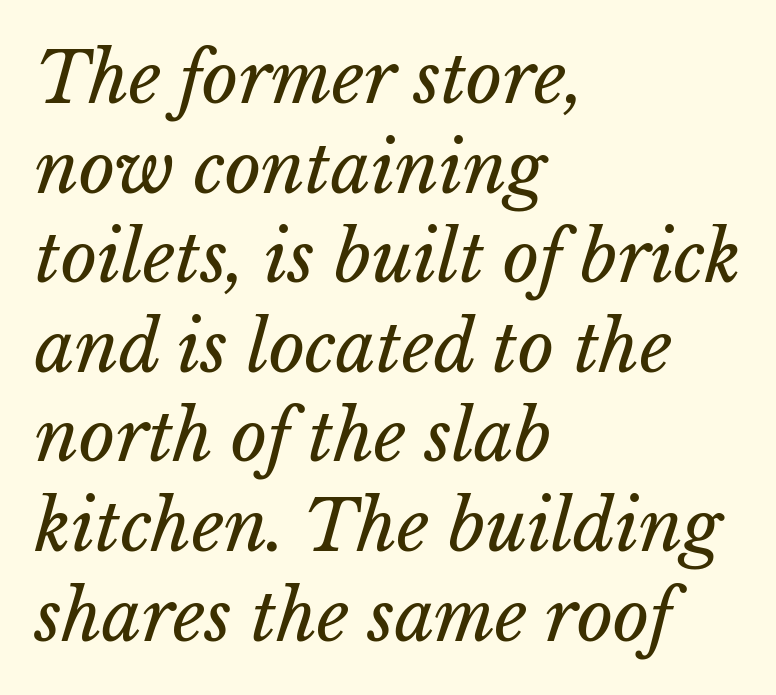
The image shows 70 px regular-weight type, italic (leaning right); set left-aligned, normal line spacing (1.28x), normal letter spacing, not underlined; low stroke contrast and a medium x-height.
